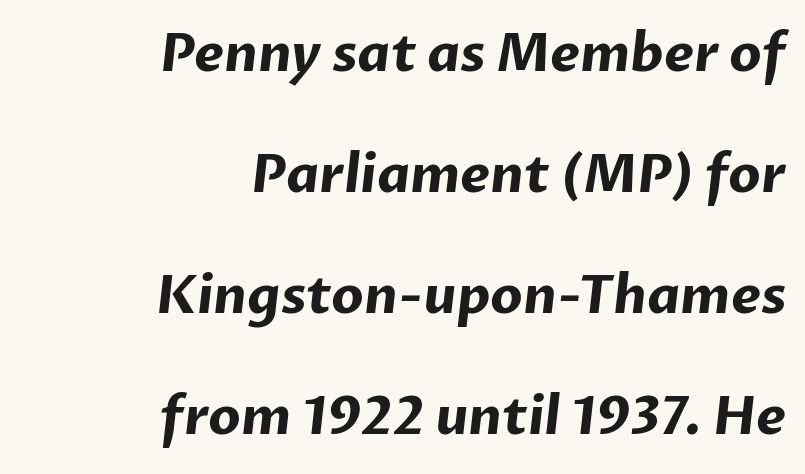
The image shows 52 px bold sans-serif type; set right-aligned, loose line spacing (2.33x), normal letter spacing, not underlined; low stroke contrast and a medium x-height.
